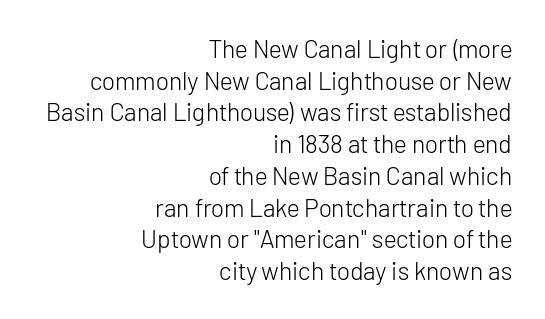
The image shows 25 px text type, upright; set right-aligned, normal line spacing (1.27x), normal letter spacing, not underlined.
